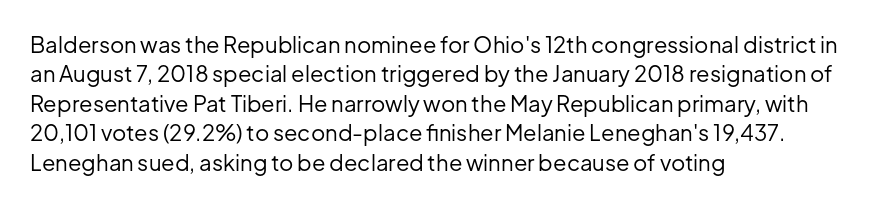
{"italic": "no", "bold": "no", "underline": "no", "align": "left", "line_spacing": "normal", "line_spacing_ratio": 1.34, "letter_spacing": "normal", "letter_spacing_em": 0.0, "glyph_px": 22}
